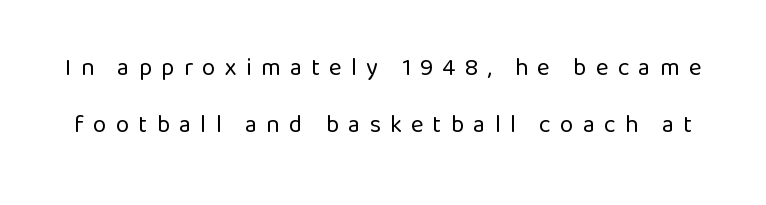
{"italic": "no", "bold": "no", "underline": "no", "line_spacing": "loose", "line_spacing_ratio": 2.37, "letter_spacing": "wide", "letter_spacing_em": 0.39, "glyph_px": 24}
